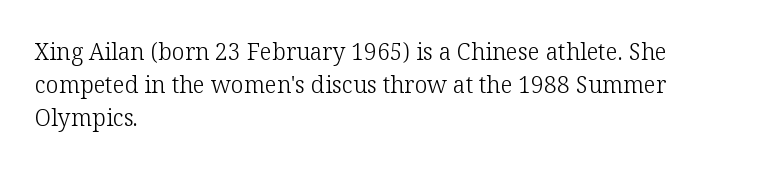
Does extra space separate the letters? No, they use regular spacing. The rendering anchors every line to the left-hand side. The axis of the letterforms is exactly vertical. These lines sit exactly where default settings would place them. Ink coverage per letter is moderate at most. Bare-footed words on every line.
